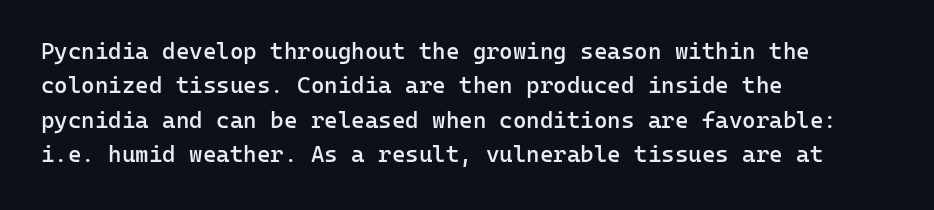
{"italic": "no", "bold": "semi", "underline": "no", "align": "left", "line_spacing": "normal", "line_spacing_ratio": 1.5, "letter_spacing": "normal", "letter_spacing_em": 0.0, "glyph_px": 23}
